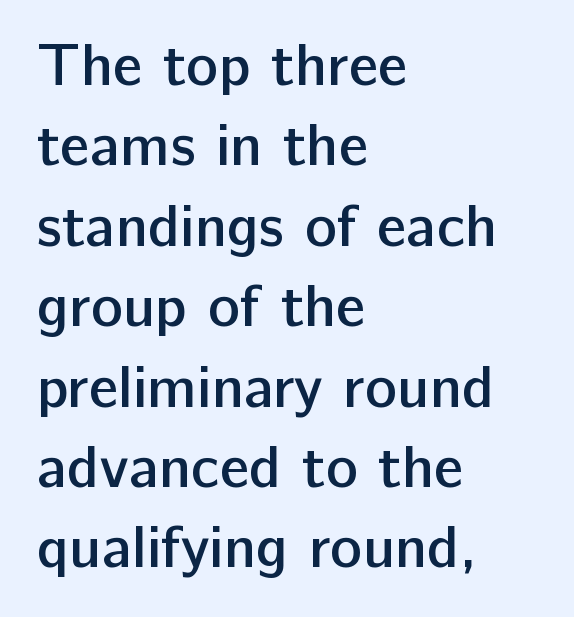
The image shows 60 px semibold sans-serif type, upright; set left-aligned, normal line spacing (1.34x), normal letter spacing, not underlined; low stroke contrast and a medium x-height.
